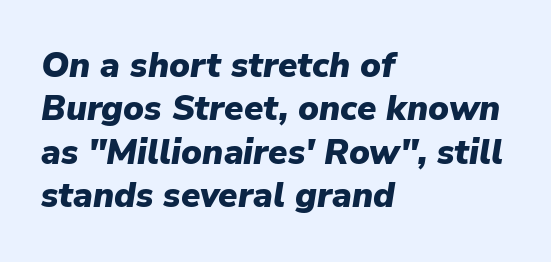
Italic? Definitely — the glyphs are oblique. Words appear dense and cohesive because spacing is normal. Spacing verdict: proportional, widths tailored to each character. Descenders are the only things crossing below the line.
